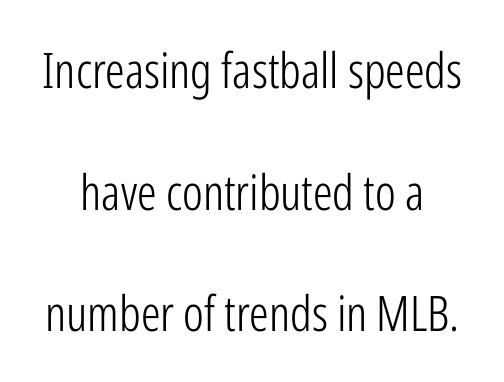
The specimen reads as upright at a glance. Typeset on center — no edge is straight. This rendering leaves character spacing at its baseline value. Is this a heavy cut? Hardly; it is regular or lighter.
